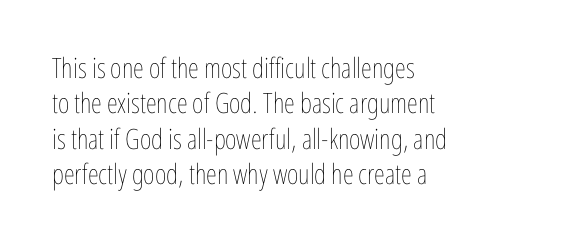
Does the lettering tilt? It doesn't — this is upright. The block of text has a typical density, with ordinary space between rows. Stems here are at most as thick as an everyday book face. The space directly below the letters is spotless. The tracking reads as untouched default to a designer's eye.
